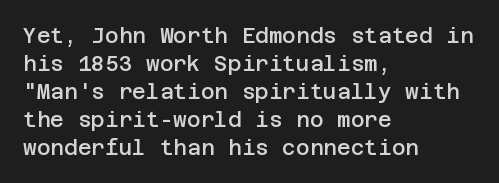
This is moderately heavy type, rendered in semibold. The baseline area is clear. The horizontal fit of the characters is conventional and even. Layout note: lines flush left.
